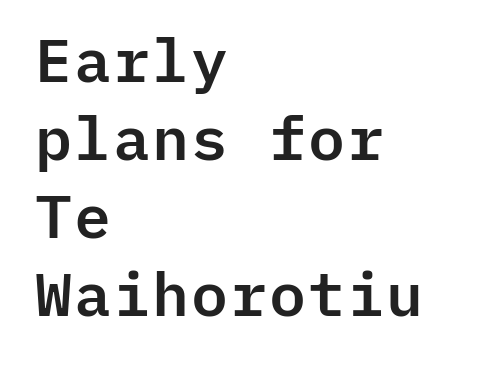
{"serif": "no", "italic": "no", "width": "normal", "stroke_contrast": "low", "x_height": "medium", "monospaced": "yes", "underline": "no", "align": "left", "line_spacing": "normal", "line_spacing_ratio": 1.28, "letter_spacing": "normal", "letter_spacing_em": 0.0, "glyph_px": 61}
